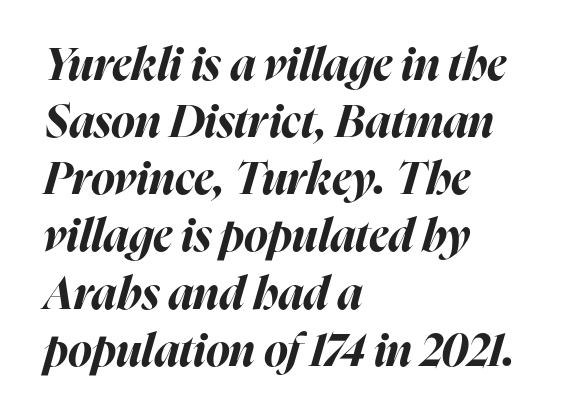
Teacher's note: observe the even left margin — that is flush-left alignment. The lines sit at an ordinary, default distance from one another. Look at the stroke-to-counter ratio: heavy, a bold. Varying glyph widths throughout — classic text-font behaviour. The foot of each line stays bare and open. A typesetter would call this zero additional tracking.
